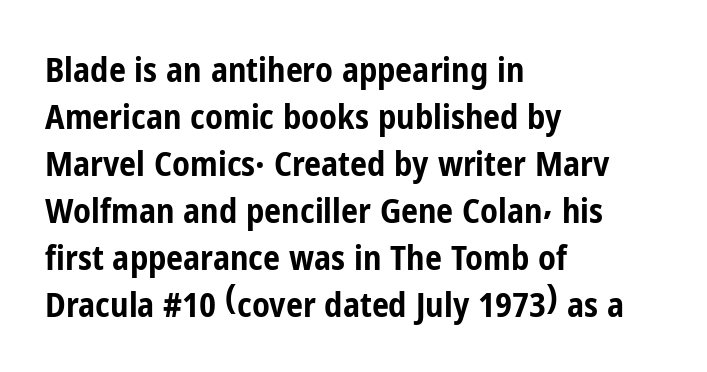
{"serif": "no", "italic": "no", "bold": "yes", "weight": "bold", "width": "condensed", "stroke_contrast": "low", "x_height": "medium", "monospaced": "no", "underline": "no", "align": "left", "line_spacing": "normal", "line_spacing_ratio": 1.38, "letter_spacing": "normal", "letter_spacing_em": 0.0, "glyph_px": 34}
